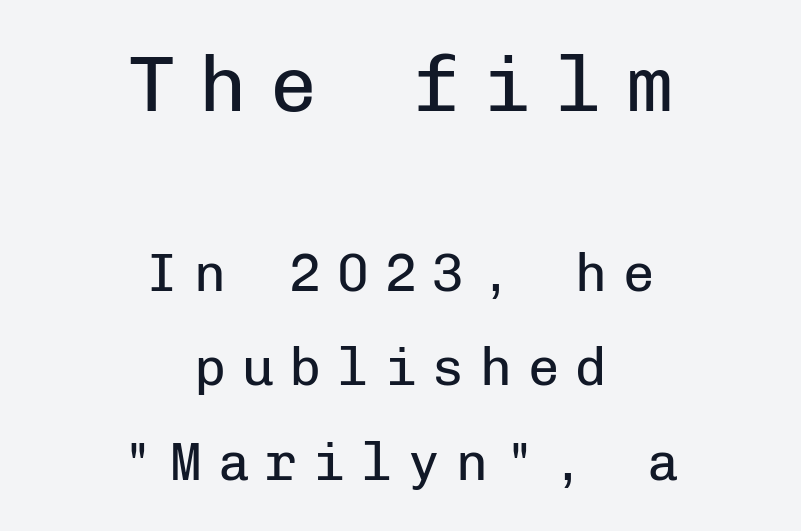
Q: Is the text bold? A: No.
Q: Is the text italic (slanted)? A: No, it is upright.
Q: Is the typeface a serif or a sans-serif typeface? A: Sans-serif.
Q: Is the text underlined? A: No.
Q: How is the paragraph aligned? A: Centered.
Q: Is the spacing between letters normal or unusually wide? A: Unusually wide.
Q: Which block of text is set in a larger size, the first (top) or the second (bottom)? A: The first (top) one.
Q: Width (condensed, normal, or wide)? A: Normal.
Q: Stroke contrast? A: Low.
Q: x-height? A: Medium.
Q: Monospaced? A: Yes.
